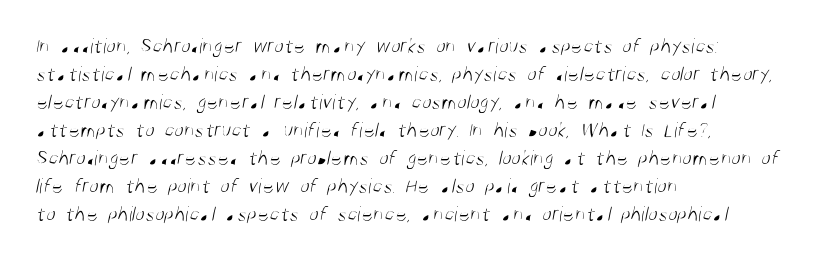
Standard letterfit; no display-style spreading of the glyphs. The leading is moderate, giving the passage an even texture. Rule under the text: the space is simply empty. Alignment: flush left. Weight class: somewhere from thin through regular.
